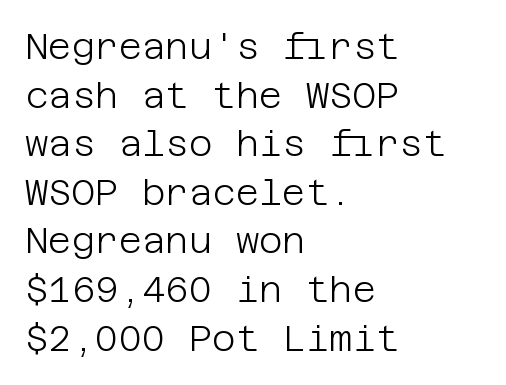
The paragraph has a hard left edge and a soft right edge. Descender tails drop into unmarked territory. The gaps between neighbouring characters are ordinary and unremarkable. Nothing sits at the stroke ends, so this counts as sans-serif.
